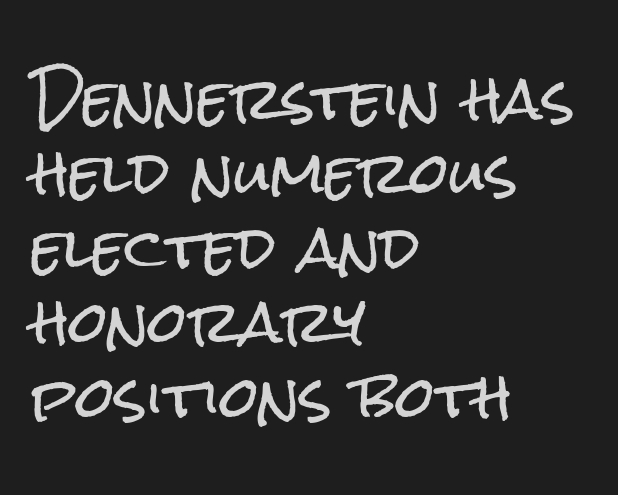
The image shows 56 px condensed sans-serif type, upright; set left-aligned, normal line spacing (1.33x), normal letter spacing, not underlined; low stroke contrast and a medium x-height.
